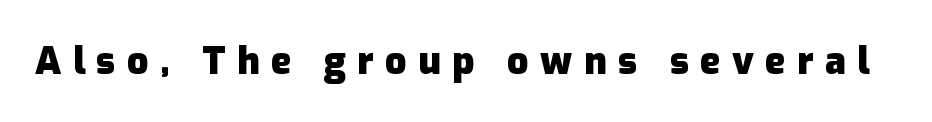
The rendering uses natural spacing where letterforms have individual widths. Stroke thickness is high; the sample reads as a true bold. Characters follow at a spacing far wider than the type designer built in. The passage shown is not underscored anywhere. Vertical strokes here are truly vertical. In terms of letterform style, serifs are entirely absent.
